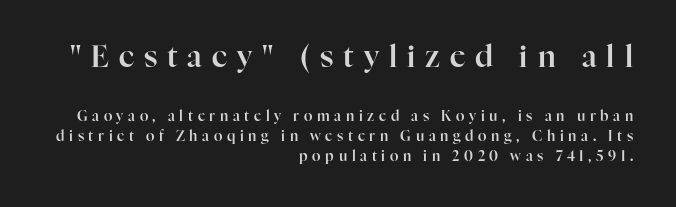
These lines sit exactly where default settings would place them. Small tapered or slab feet sit at the stroke ends, so this counts as serif. Observe the wide spacing: letters keep a clear distance from each other. The upper block of text is set noticeably larger than the block beneath it. These lines were composed using upright roman letters.
